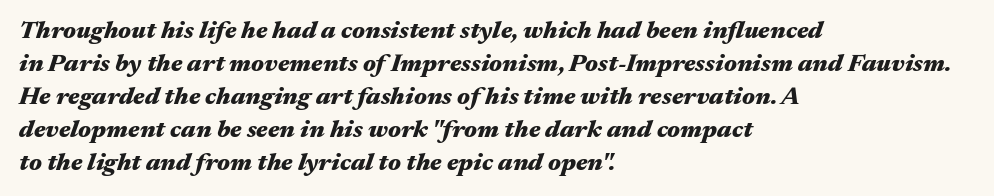
The image shows 25 px bold type, italic (leaning right); set left-aligned, normal line spacing (1.32x), normal letter spacing, not underlined.
